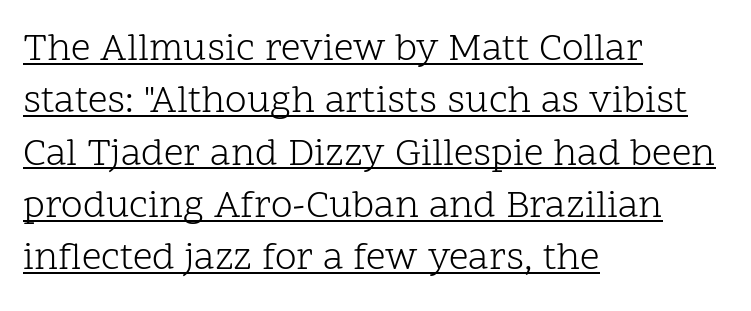
Q: Is the text bold? A: No.
Q: Is the text italic (slanted)? A: No, it is upright.
Q: Is the typeface a serif or a sans-serif typeface? A: Serif.
Q: Is the text underlined? A: Yes.
Q: How is the paragraph aligned? A: Left-aligned.
Q: Is the spacing between letters normal or unusually wide? A: Normal.
Q: Is the spacing between lines tight, normal or loose? A: Normal.
Q: Width (condensed, normal, or wide)? A: Normal.
Q: Stroke contrast? A: Low.
Q: x-height? A: Medium.
Q: Monospaced? A: No.
